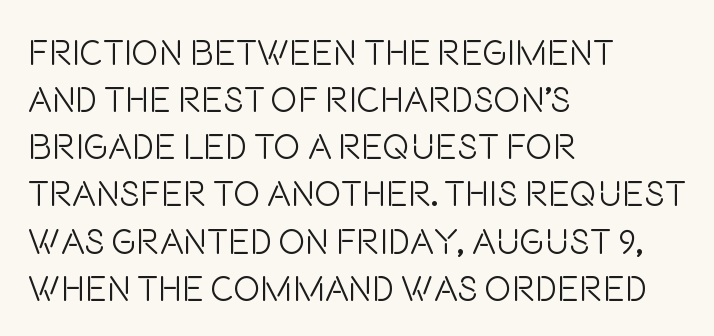
{"serif": "no", "italic": "no", "bold": "no", "weight": "light", "width": "condensed", "stroke_contrast": "low", "x_height": "large", "monospaced": "no", "underline": "no", "align": "left", "line_spacing": "normal", "line_spacing_ratio": 1.31, "letter_spacing": "normal", "letter_spacing_em": 0.0, "glyph_px": 36}
